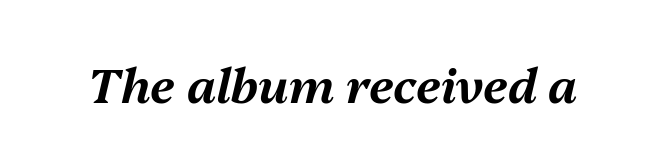
Q: Is the text italic (slanted)? A: Yes, it leans right by about 13 degrees.
Q: Is the text underlined? A: No.
Q: Is the spacing between letters normal or unusually wide? A: Normal.
Q: Width (condensed, normal, or wide)? A: Normal.
Q: Stroke contrast? A: Medium.
Q: x-height? A: Medium.
Q: Monospaced? A: No.
